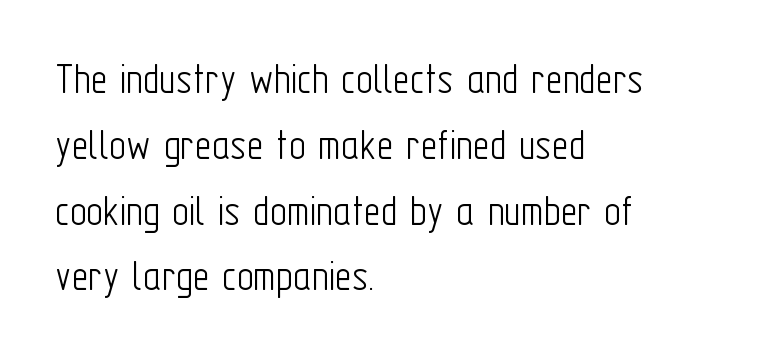
Q: Is the text bold? A: No.
Q: Is the text italic (slanted)? A: No, it is upright.
Q: Is the typeface a serif or a sans-serif typeface? A: Sans-serif.
Q: Is the text underlined? A: No.
Q: How is the paragraph aligned? A: Left-aligned.
Q: Is the spacing between letters normal or unusually wide? A: Normal.
Q: Is the spacing between lines tight, normal or loose? A: Normal.
Q: Width (condensed, normal, or wide)? A: Condensed.
Q: Stroke contrast? A: Low.
Q: x-height? A: Medium.
Q: Monospaced? A: No.
